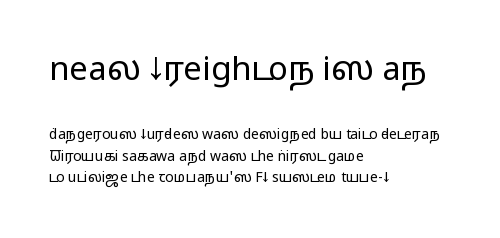
Q: Is the text bold? A: No.
Q: Is the text italic (slanted)? A: No, it is upright.
Q: Is the typeface a serif or a sans-serif typeface? A: Sans-serif.
Q: Is the text underlined? A: No.
Q: How is the paragraph aligned? A: Left-aligned.
Q: Is the spacing between letters normal or unusually wide? A: Normal.
Q: Is the spacing between lines tight, normal or loose? A: Normal.
Q: Which block of text is set in a larger size, the first (top) or the second (bottom)? A: The first (top) one.
Q: Width (condensed, normal, or wide)? A: Wide.
Q: Stroke contrast? A: Low.
Q: x-height? A: Medium.
Q: Monospaced? A: No.
